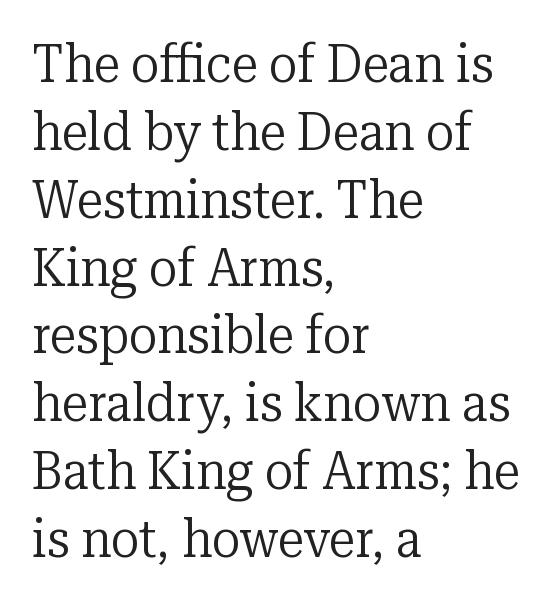
{"serif": "yes", "italic": "no", "bold": "no", "weight": "regular", "width": "normal", "stroke_contrast": "low", "x_height": "medium", "monospaced": "no", "underline": "no", "align": "left", "line_spacing": "normal", "line_spacing_ratio": 1.28, "letter_spacing": "normal", "letter_spacing_em": 0.0, "glyph_px": 53}
